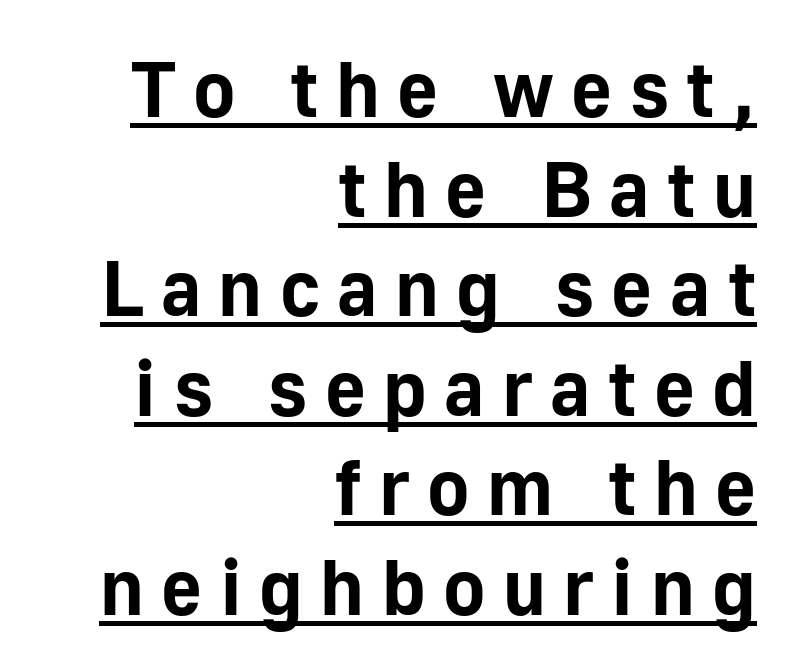
{"serif": "no", "italic": "no", "bold": "yes", "weight": "bold", "width": "normal", "stroke_contrast": "low", "x_height": "medium", "monospaced": "no", "underline": "yes", "align": "right", "line_spacing": "normal", "line_spacing_ratio": 1.26, "letter_spacing": "wide", "letter_spacing_em": 0.22, "glyph_px": 79}
